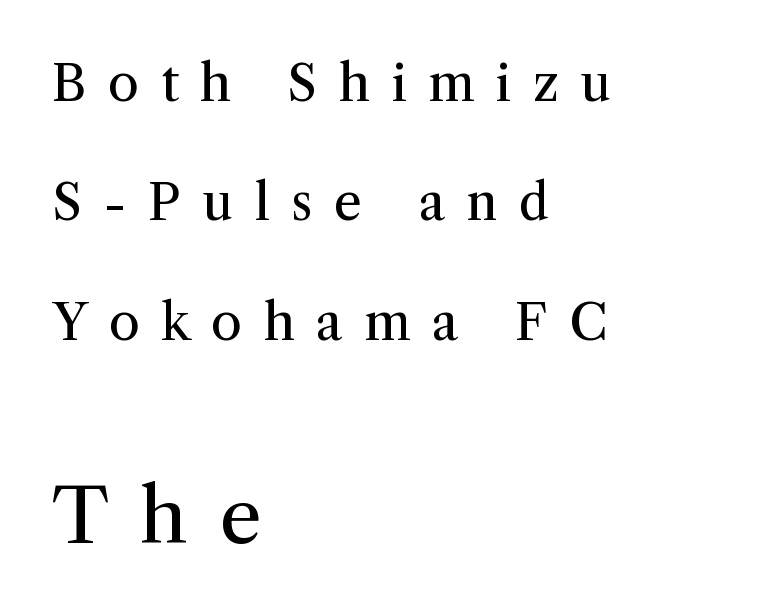
{"serif": "yes", "italic": "no", "bold": "no", "weight": "regular", "width": "normal", "stroke_contrast": "medium", "x_height": "medium", "monospaced": "no", "underline": "no", "align": "left", "line_spacing": "loose", "line_spacing_ratio": 2.39, "letter_spacing": "wide", "letter_spacing_em": 0.43, "larger_block": "second", "size_ratio": 1.5, "glyph_px": 75}
